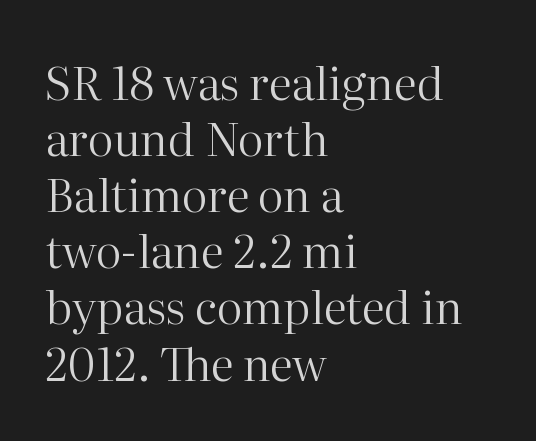
The image shows 46 px regular-weight serif type, upright; set left-aligned, line spacing 1.22x, normal letter spacing, not underlined; high stroke contrast and a medium x-height.
